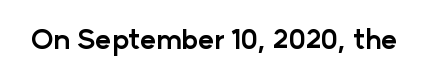
The image shows 27 px bold type, upright; set normal letter spacing, not underlined.
